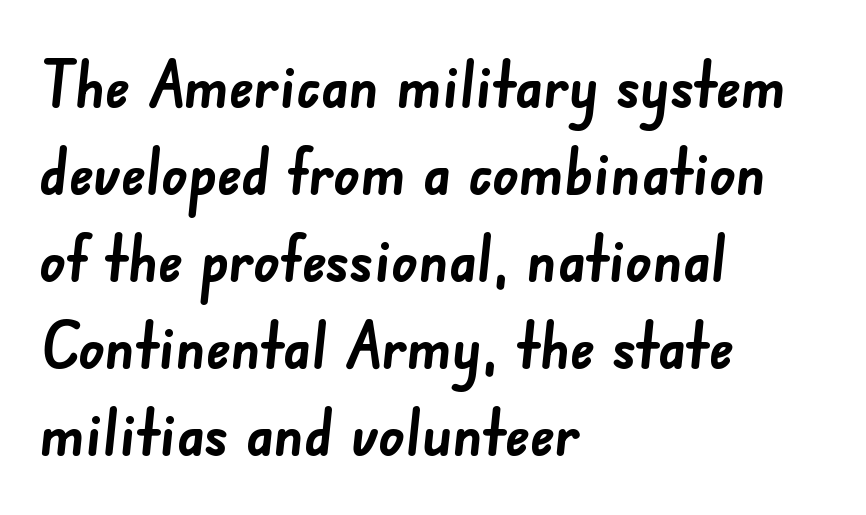
Typeset ragged right — the left edge is the straight one. Quick note: interline space is typical. Nobody touched the tracking dial on this one. The characters display no serif detailing; their extremities are plain. The letters advance in unequal steps, a hallmark of proportional type. Heft: maximum for text — a bold.
